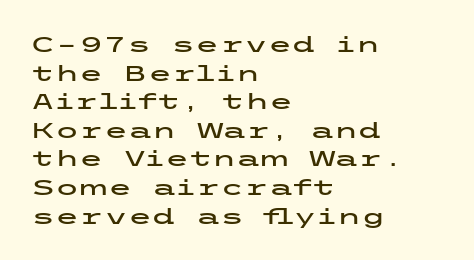
{"italic": "no", "underline": "no", "align": "left", "line_spacing": "normal", "line_spacing_ratio": 1.3, "letter_spacing": "normal", "letter_spacing_em": 0.0, "glyph_px": 22}
